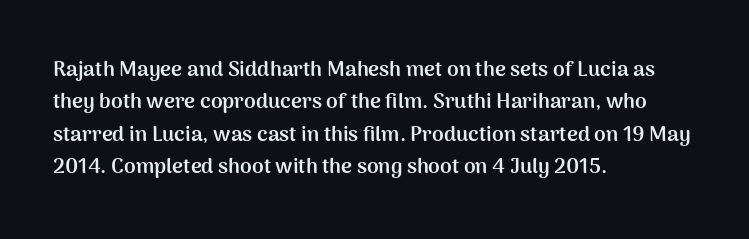
{"italic": "no", "bold": "yes", "underline": "no", "align": "left", "line_spacing": "normal", "line_spacing_ratio": 1.54, "letter_spacing": "normal", "letter_spacing_em": 0.0, "glyph_px": 21}
